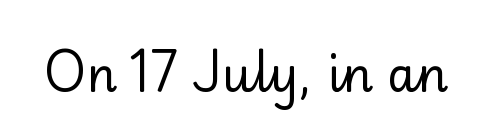
Q: Is the text bold? A: No.
Q: Is the text italic (slanted)? A: No, it is upright.
Q: Is the typeface a serif or a sans-serif typeface? A: Sans-serif.
Q: Is the text underlined? A: No.
Q: Is the spacing between letters normal or unusually wide? A: Normal.
Q: Width (condensed, normal, or wide)? A: Normal.
Q: Stroke contrast? A: Low.
Q: x-height? A: Small.
Q: Monospaced? A: No.
